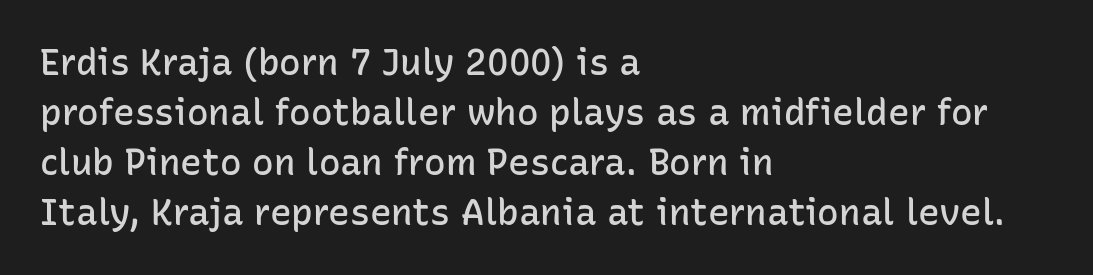
{"serif": "no", "italic": "no", "bold": "semi", "weight": "semibold", "width": "normal", "stroke_contrast": "low", "x_height": "medium", "monospaced": "no", "underline": "no", "align": "left", "line_spacing": "normal", "line_spacing_ratio": 1.39, "letter_spacing": "normal", "letter_spacing_em": 0.0, "glyph_px": 36}
